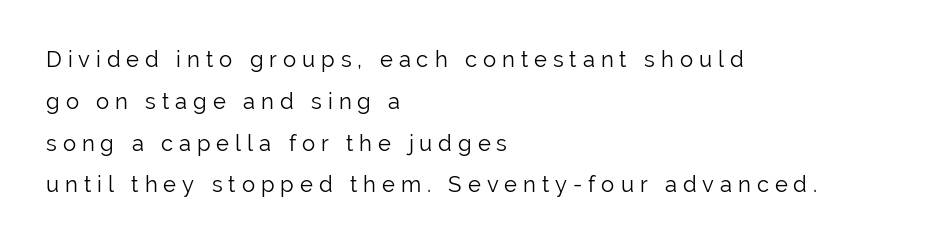
{"italic": "no", "bold": "no", "underline": "no", "align": "left", "line_spacing": "loose", "line_spacing_ratio": 1.9, "letter_spacing": "wide", "letter_spacing_em": 0.27, "glyph_px": 22}
